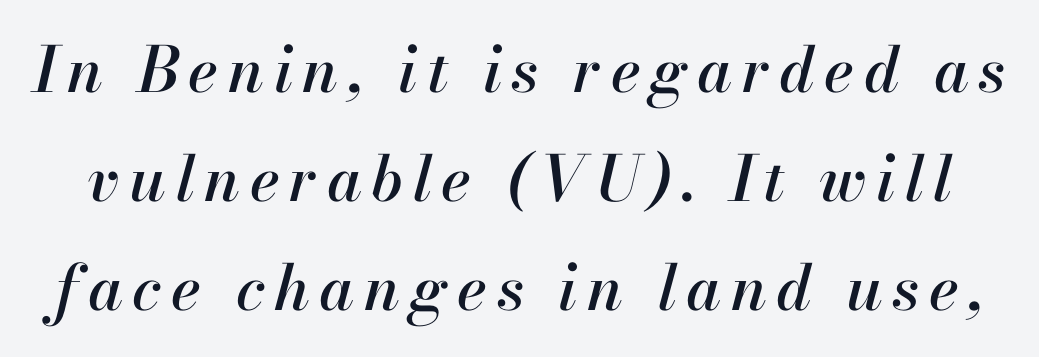
Q: Is the text italic (slanted)? A: Yes, it leans right by about 13 degrees.
Q: Is the text underlined? A: No.
Q: Width (condensed, normal, or wide)? A: Normal.
Q: Stroke contrast? A: High.
Q: x-height? A: Small.
Q: Monospaced? A: No.
